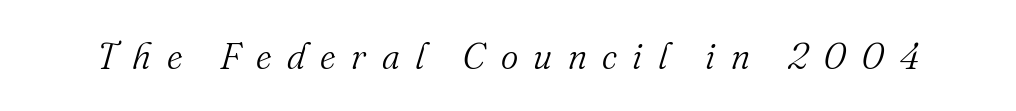
Q: Is the text bold? A: No.
Q: Is the text italic (slanted)? A: Yes, it leans right by about 16 degrees.
Q: Is the typeface a serif or a sans-serif typeface? A: Serif.
Q: Is the text underlined? A: No.
Q: Is the spacing between letters normal or unusually wide? A: Unusually wide.
Q: Width (condensed, normal, or wide)? A: Normal.
Q: Stroke contrast? A: Medium.
Q: x-height? A: Small.
Q: Monospaced? A: No.
